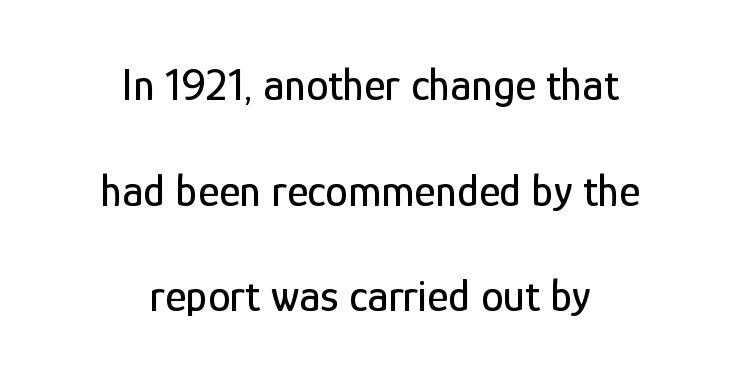
Neither beginnings nor endings align; midpoints do. The rendering uses natural spacing where letterforms have individual widths. Airy leading. It's the straight-up-and-down kind of type. There is no visible air inserted between adjacent glyphs. The words here are not underlined.
